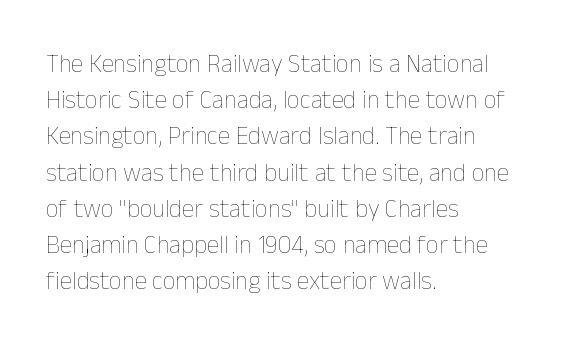
The image shows 25 px text type, upright; set left-aligned, normal line spacing (1.45x), normal letter spacing, not underlined.
